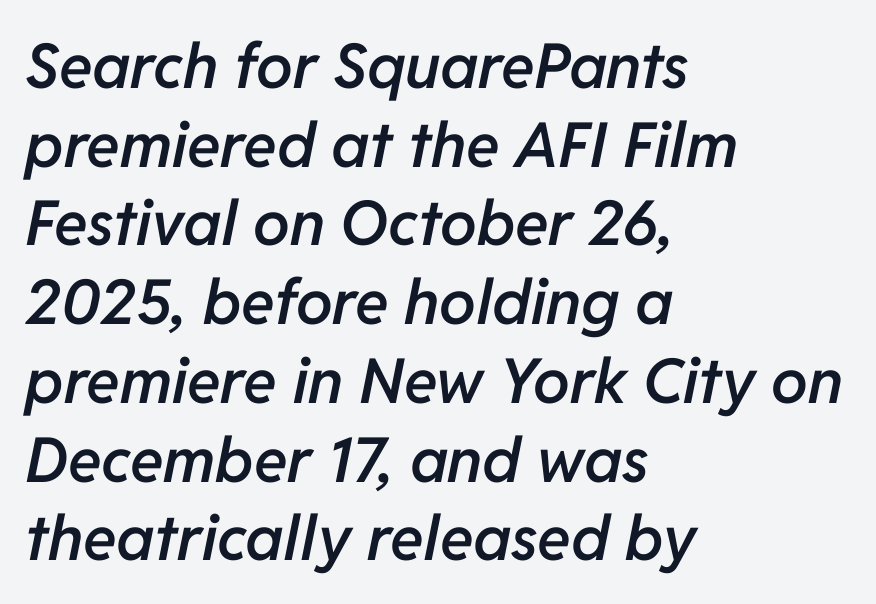
{"italic": "yes", "lean": "right", "slant_degrees": 11, "bold": "semi", "weight": "semibold", "width": "normal", "stroke_contrast": "low", "x_height": "medium", "monospaced": "no", "underline": "no", "align": "left", "line_spacing": "normal", "line_spacing_ratio": 1.27, "letter_spacing": "normal", "letter_spacing_em": 0.0, "glyph_px": 62}
